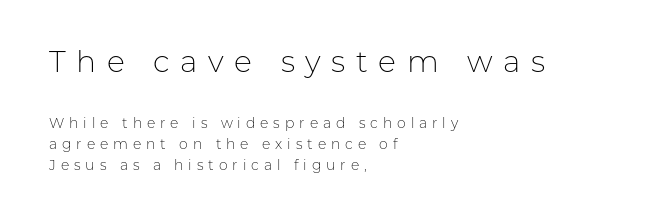
Students, note that the glyphs here are deliberately spaced far apart. Honestly, there is no underline to notice here at all. No chunkiness to these letters — they're not bold. Nope, no serifs anywhere on these letters. The passage shown is typed in a proportional face where columns would drift.
